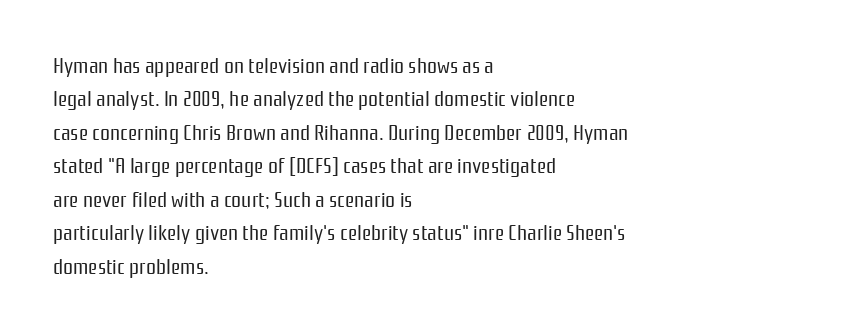
The image shows 22 px text type, upright; set left-aligned, normal line spacing (1.52x), normal letter spacing, not underlined.
